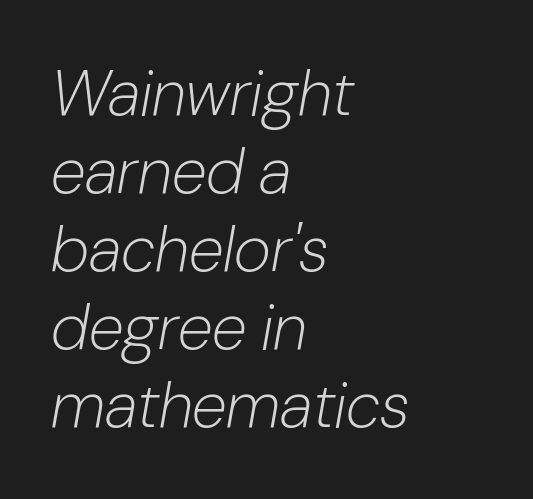
One-word summary of the alignment: left. Do the characters align in a grid? No, the font is proportional. Lines of text with bare space underneath. Vertical stems look standard width or narrower in stroke.
